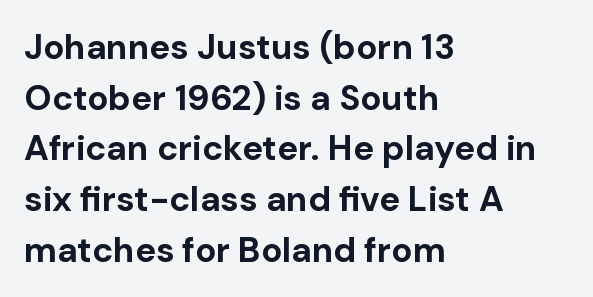
{"serif": "no", "italic": "no", "bold": "yes", "weight": "bold", "width": "normal", "stroke_contrast": "low", "x_height": "medium", "monospaced": "no", "underline": "no", "align": "left", "line_spacing": "normal", "line_spacing_ratio": 1.45, "letter_spacing": "normal", "letter_spacing_em": 0.0, "glyph_px": 35}
